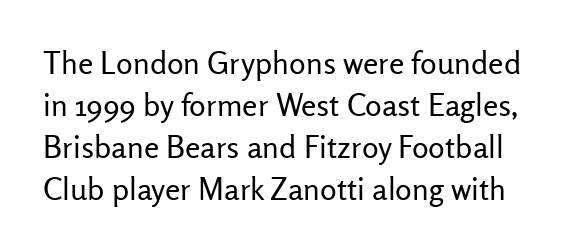
Q: Is the text bold? A: No.
Q: Is the text italic (slanted)? A: No, it is upright.
Q: Is the typeface a serif or a sans-serif typeface? A: Sans-serif.
Q: Is the text underlined? A: No.
Q: Is the spacing between letters normal or unusually wide? A: Normal.
Q: Is the spacing between lines tight, normal or loose? A: Normal.
Q: Width (condensed, normal, or wide)? A: Normal.
Q: Stroke contrast? A: Low.
Q: x-height? A: Medium.
Q: Monospaced? A: No.
